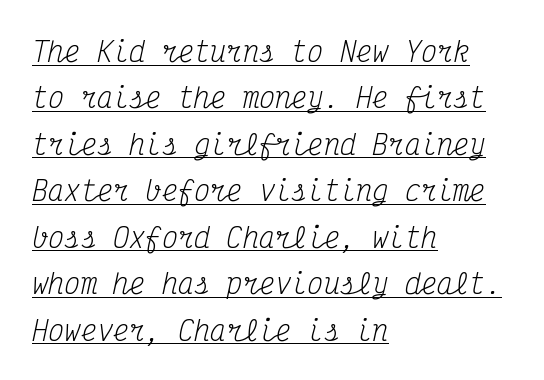
{"italic": "yes", "lean": "right", "slant_degrees": 12, "bold": "no", "underline": "yes", "align": "left", "line_spacing_ratio": 1.72, "letter_spacing": "normal", "letter_spacing_em": 0.0, "glyph_px": 27}
